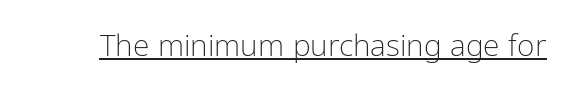
You can tell from the bare stems that sans-serif type was used. Does extra space separate the letters? No, they use regular spacing. Posture: upright roman. Compared with a typical body face, this is equally light or lighter still. Proportional: the letters do not fall into vertical columns.
